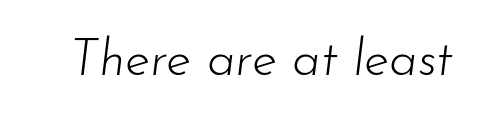
Q: Is the text bold? A: No.
Q: Is the text italic (slanted)? A: Yes, it leans right by about 7 degrees.
Q: Is the text underlined? A: No.
Q: Is the spacing between letters normal or unusually wide? A: Normal.
Q: Width (condensed, normal, or wide)? A: Normal.
Q: Stroke contrast? A: Low.
Q: x-height? A: Small.
Q: Monospaced? A: No.
